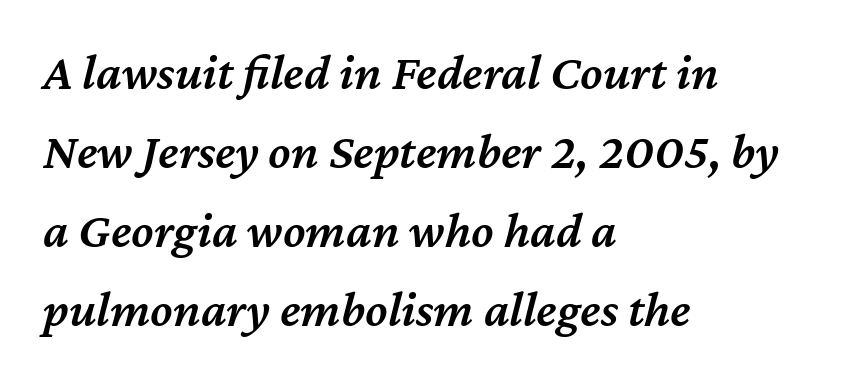
Nobody drew a line under any word here. The passage shown is typed in a proportional face where columns would drift. The typography opts for an oblique posture over an upright one. This sample uses plain, unmodified letter spacing. The passage shown stacks its lines at a standard gap. The rendering anchors every line to the left-hand side.
